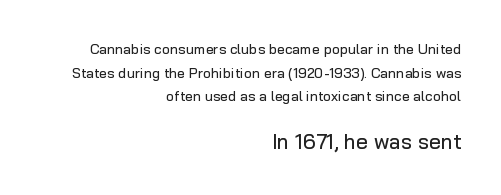
Q: Is the text italic (slanted)? A: No, it is upright.
Q: Is the text underlined? A: No.
Q: How is the paragraph aligned? A: Right-aligned.
Q: Is the spacing between letters normal or unusually wide? A: Normal.
Q: Is the spacing between lines tight, normal or loose? A: Normal.
Q: Which block of text is set in a larger size, the first (top) or the second (bottom)? A: The second (bottom) one.
